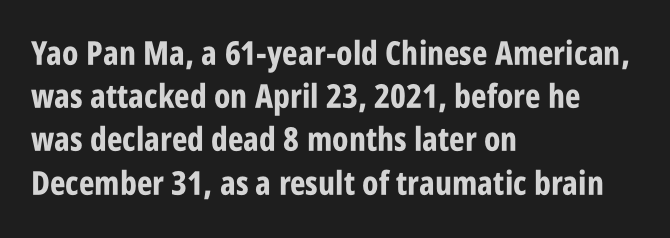
{"serif": "no", "italic": "no", "bold": "yes", "weight": "bold", "width": "condensed", "stroke_contrast": "low", "x_height": "large", "monospaced": "no", "underline": "no", "align": "left", "line_spacing": "normal", "line_spacing_ratio": 1.31, "letter_spacing": "normal", "letter_spacing_em": 0.0, "glyph_px": 33}
